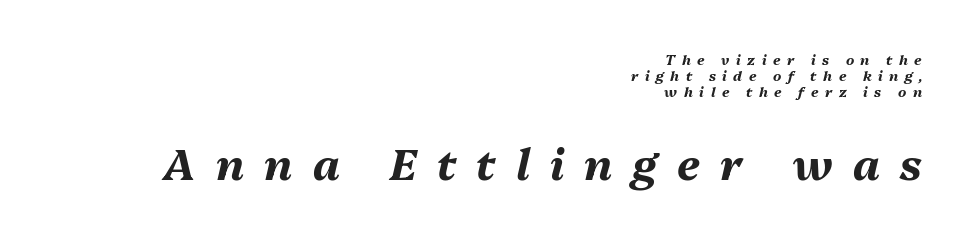
The image shows 43 px bold type, italic (leaning right); set right-aligned, tight line spacing (1.14x), unusually wide letter spacing (+0.47 em), not underlined; the second (bottom) block is 3.07x larger; medium stroke contrast and a medium x-height.
